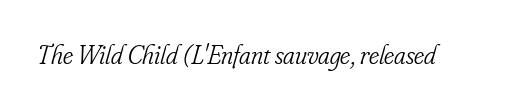
The image shows 27 px text type, italic (leaning right); set normal letter spacing, not underlined.
